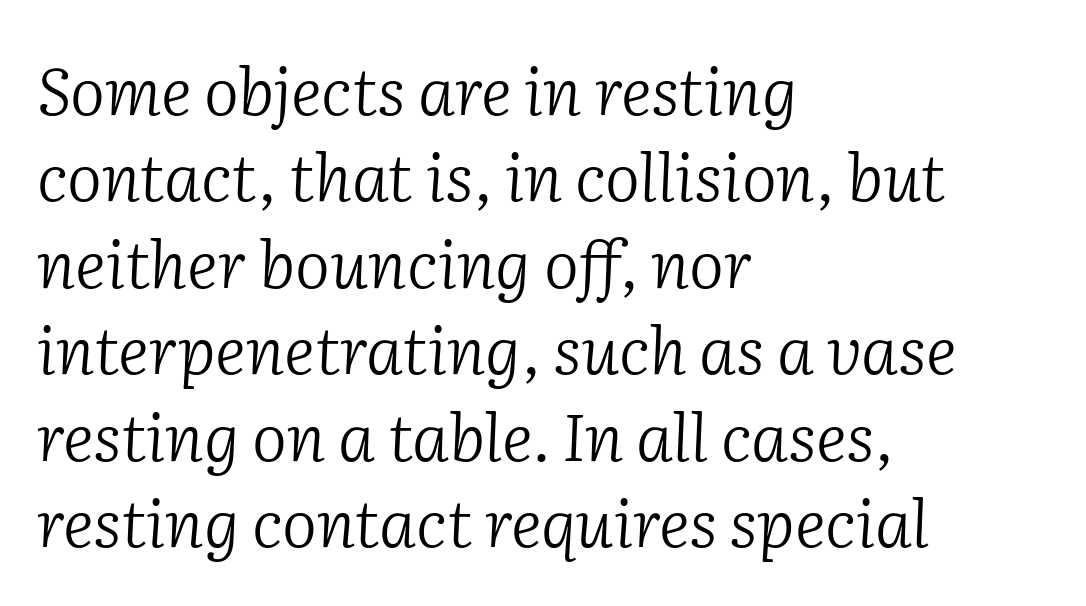
A quiet, ordinary-to-light weight characterises the typeface. This rendering uses left alignment, leaving the right contour irregular. These lines are rendered in a variable-pitch font. The passage shown is typeset with a serif family. Unmarked baselines from the first word to the last. In terms of leading, this rendering sits right in the middle.
